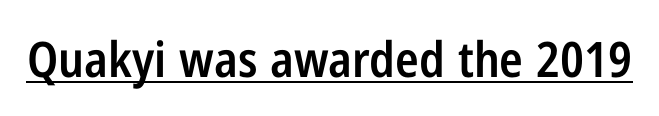
{"serif": "no", "italic": "no", "bold": "semi", "weight": "semibold", "width": "condensed", "stroke_contrast": "low", "x_height": "medium", "monospaced": "no", "underline": "yes", "letter_spacing": "normal", "letter_spacing_em": 0.0, "glyph_px": 49}
